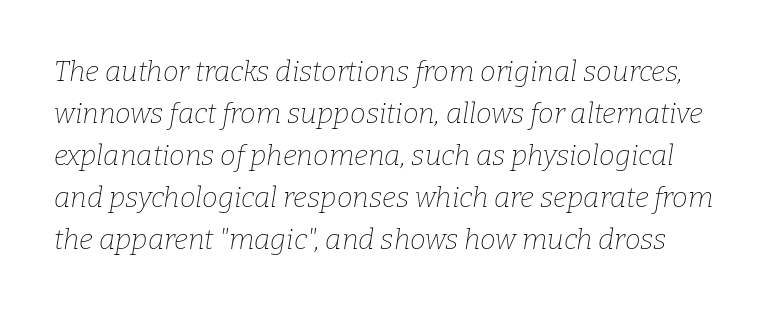
Q: Is the text bold? A: No.
Q: Is the text italic (slanted)? A: Yes, it leans right by about 9 degrees.
Q: Is the typeface a serif or a sans-serif typeface? A: Serif.
Q: Is the text underlined? A: No.
Q: Is the spacing between letters normal or unusually wide? A: Normal.
Q: Is the spacing between lines tight, normal or loose? A: Normal.
Q: Width (condensed, normal, or wide)? A: Normal.
Q: Stroke contrast? A: Low.
Q: x-height? A: Medium.
Q: Monospaced? A: No.
